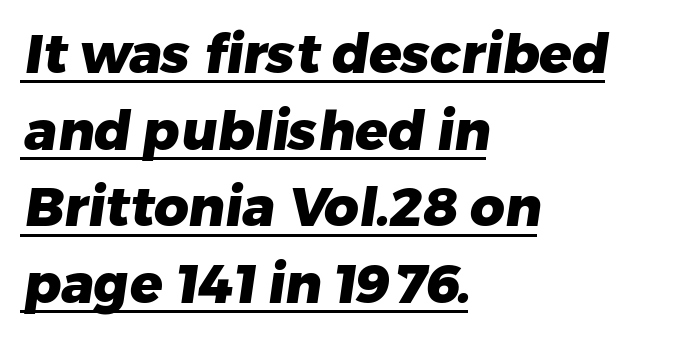
The image shows 54 px heavy sans-serif type; set left-aligned, normal line spacing (1.42x), normal letter spacing, underlined; low stroke contrast and a medium x-height.
